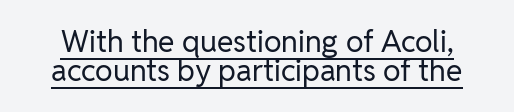
Q: Is the text bold? A: No.
Q: Is the text italic (slanted)? A: No, it is upright.
Q: Is the typeface a serif or a sans-serif typeface? A: Sans-serif.
Q: Is the text underlined? A: Yes.
Q: Is the spacing between letters normal or unusually wide? A: Normal.
Q: Is the spacing between lines tight, normal or loose? A: Tight.
Q: Width (condensed, normal, or wide)? A: Normal.
Q: Stroke contrast? A: Low.
Q: x-height? A: Medium.
Q: Monospaced? A: No.
